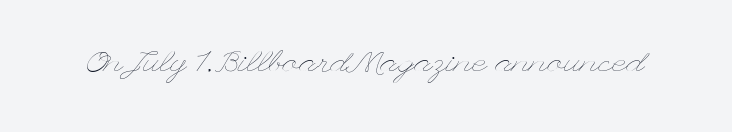
Q: Is the text bold? A: No.
Q: Is the text italic (slanted)? A: Yes.
Q: Is the text underlined? A: No.
Q: Is the spacing between letters normal or unusually wide? A: Normal.
Q: Width (condensed, normal, or wide)? A: Wide.
Q: Stroke contrast? A: Low.
Q: x-height? A: Small.
